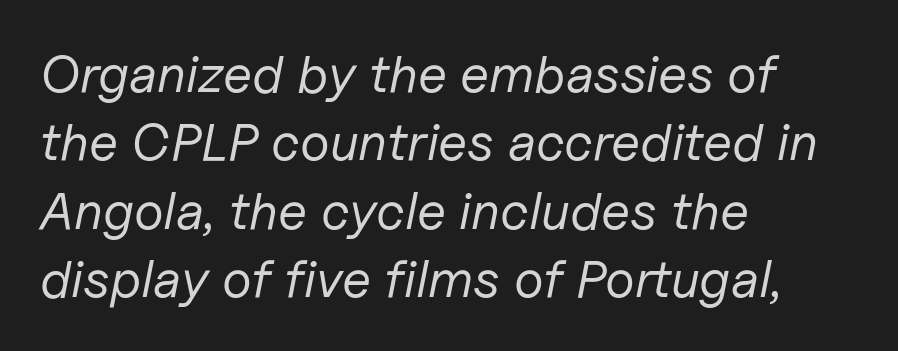
Q: Is the text bold? A: No.
Q: Is the text italic (slanted)? A: Yes, it leans right by about 11 degrees.
Q: Is the text underlined? A: No.
Q: How is the paragraph aligned? A: Left-aligned.
Q: Is the spacing between letters normal or unusually wide? A: Normal.
Q: Is the spacing between lines tight, normal or loose? A: Normal.
Q: Width (condensed, normal, or wide)? A: Normal.
Q: Stroke contrast? A: Low.
Q: x-height? A: Medium.
Q: Monospaced? A: No.
